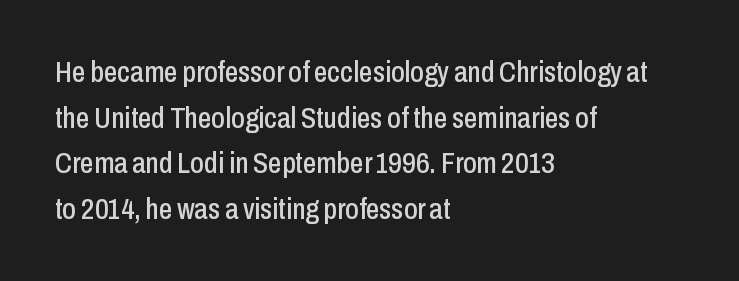
Q: Is the text italic (slanted)? A: No, it is upright.
Q: Is the typeface a serif or a sans-serif typeface? A: Sans-serif.
Q: Is the text underlined? A: No.
Q: How is the paragraph aligned? A: Left-aligned.
Q: Is the spacing between letters normal or unusually wide? A: Normal.
Q: Is the spacing between lines tight, normal or loose? A: Normal.
Q: Width (condensed, normal, or wide)? A: Condensed.
Q: Stroke contrast? A: Low.
Q: x-height? A: Medium.
Q: Monospaced? A: No.
